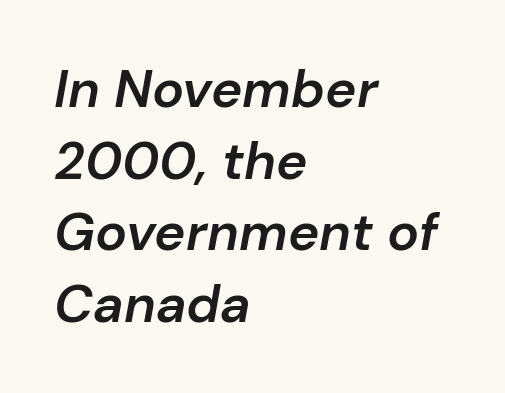
The image shows 53 px semibold type, italic (leaning right); set left-aligned, normal line spacing (1.35x), normal letter spacing, not underlined; low stroke contrast and a medium x-height.
